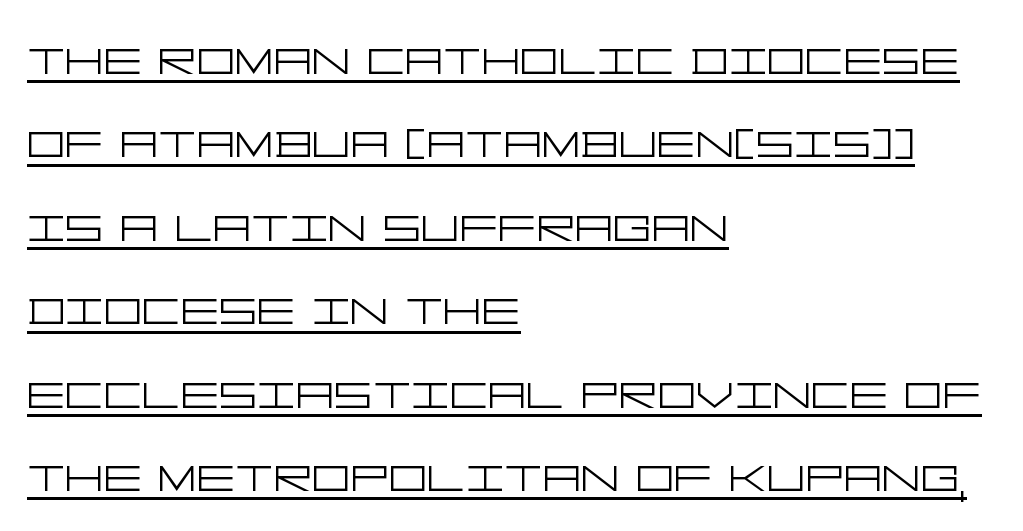
{"serif": "no", "italic": "no", "bold": "no", "weight": "light", "width": "wide", "stroke_contrast": "low", "x_height": "large", "underline": "yes", "align": "left", "line_spacing": "normal", "line_spacing_ratio": 1.39, "letter_spacing": "normal", "letter_spacing_em": 0.0, "glyph_px": 60}
